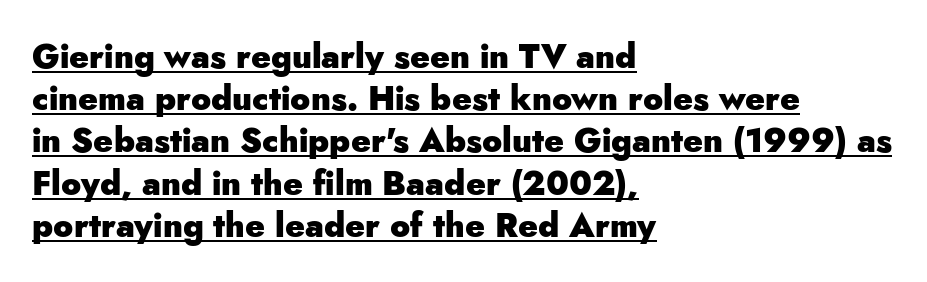
Somebody hit Ctrl+U on this one — the words are underlined. Heft: maximum for text — a bold. The line texture is even and compact thanks to regular tracking. A typesetter would mark this as roman, not italic.
